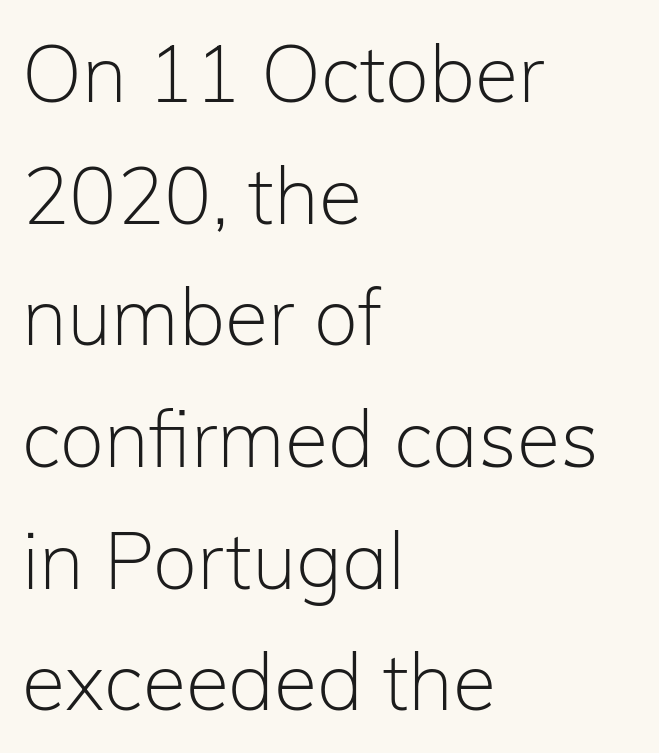
Q: Is the text bold? A: No.
Q: Is the text italic (slanted)? A: No, it is upright.
Q: Is the typeface a serif or a sans-serif typeface? A: Sans-serif.
Q: Is the text underlined? A: No.
Q: How is the paragraph aligned? A: Left-aligned.
Q: Is the spacing between letters normal or unusually wide? A: Normal.
Q: Is the spacing between lines tight, normal or loose? A: Normal.
Q: Width (condensed, normal, or wide)? A: Normal.
Q: Stroke contrast? A: Low.
Q: x-height? A: Medium.
Q: Monospaced? A: No.
